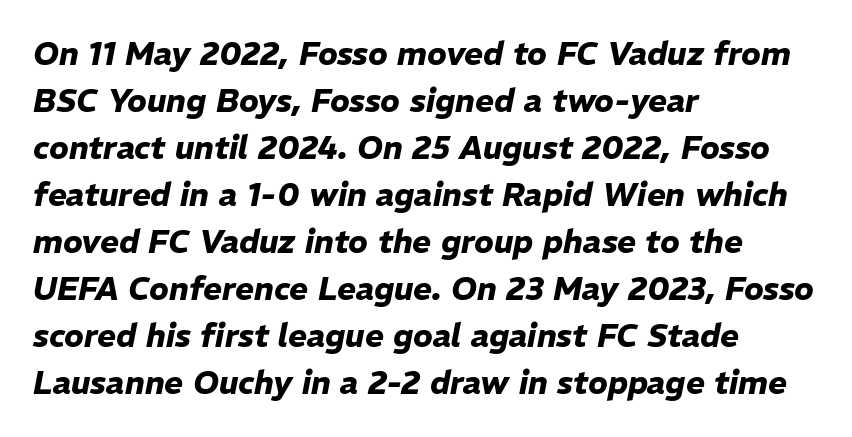
Layout note: lines flush left. Clear beneath every line of the passage. Each letter keeps its own natural width here, so spacing adapts to shape. When letters slant like this, we call the style italic. Standard letterfit; no display-style spreading of the glyphs.
